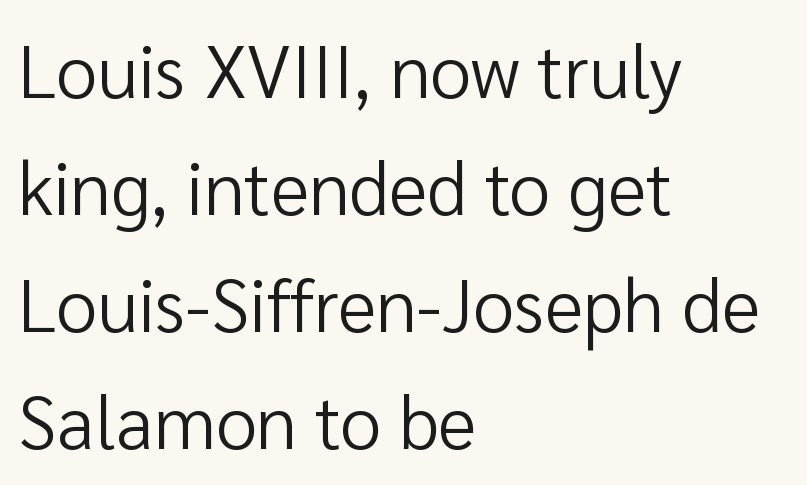
{"serif": "no", "italic": "no", "bold": "no", "weight": "regular", "width": "normal", "stroke_contrast": "low", "x_height": "medium", "monospaced": "no", "underline": "no", "align": "left", "line_spacing": "normal", "line_spacing_ratio": 1.58, "letter_spacing": "normal", "letter_spacing_em": 0.0, "glyph_px": 74}
